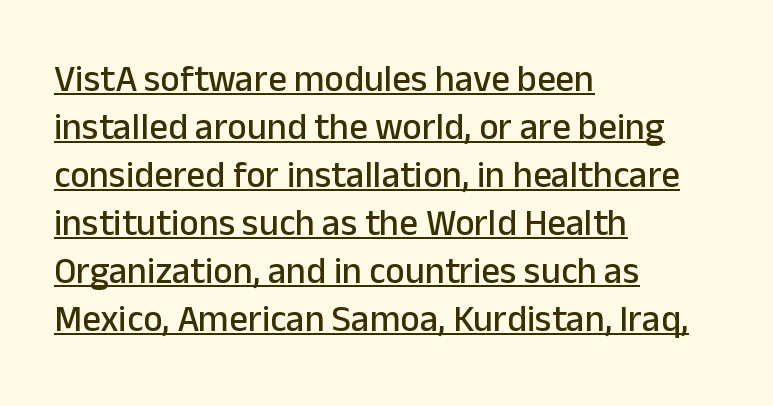
{"serif": "no", "italic": "no", "width": "normal", "stroke_contrast": "low", "x_height": "medium", "monospaced": "no", "underline": "yes", "align": "left", "line_spacing": "normal", "line_spacing_ratio": 1.3, "letter_spacing": "normal", "letter_spacing_em": 0.0, "glyph_px": 37}
